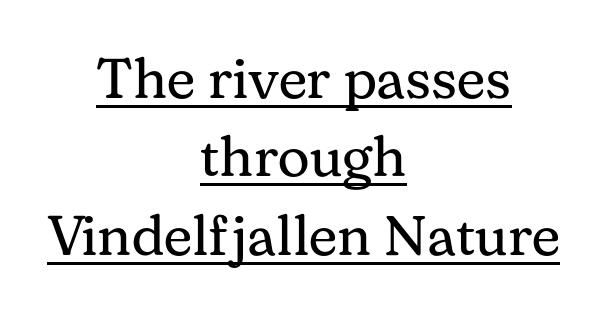
The image shows 56 px regular-weight serif type, upright; set centered, normal line spacing (1.4x), normal letter spacing, underlined; medium stroke contrast and a medium x-height.
